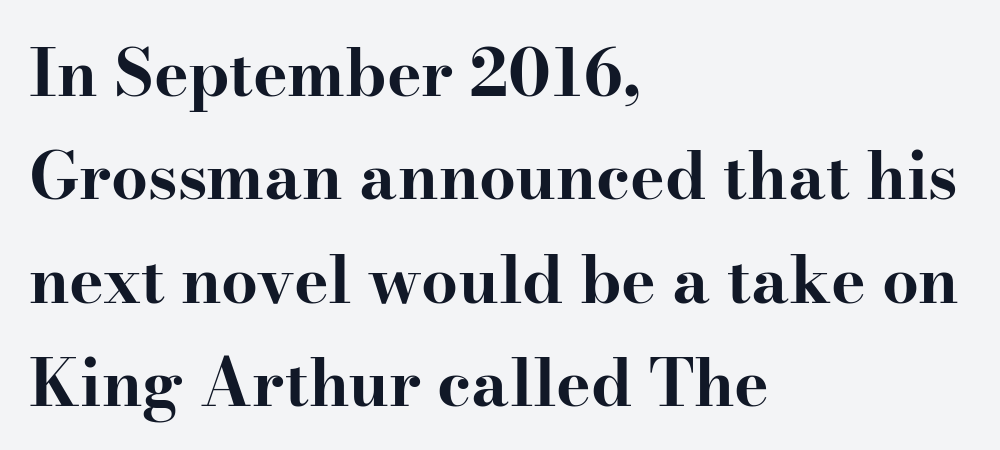
Every stem runs plumb, perpendicular to the baseline. Each line starts at the same left margin while the right side varies. What weight is shown? A full bold with thick strokes. These lines are composed in type with serifs.
